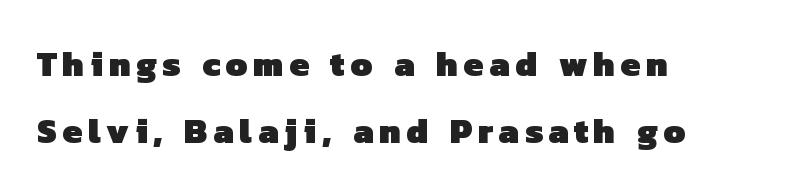
{"serif": "no", "bold": "yes", "weight": "heavy", "width": "normal", "stroke_contrast": "low", "x_height": "medium", "monospaced": "no", "underline": "no", "align": "left", "line_spacing": "loose", "line_spacing_ratio": 1.92, "glyph_px": 35}
